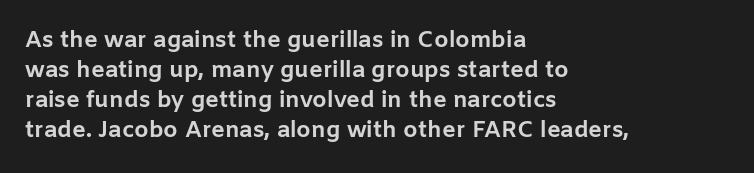
Does extra space separate the letters? No, they use regular spacing. The passage is arranged the way most books set body copy — flush left. Successive baselines arrive at the customary interval. Posture: upright roman. Is the type bold? Yes — the strokes are clearly thick and heavy.
